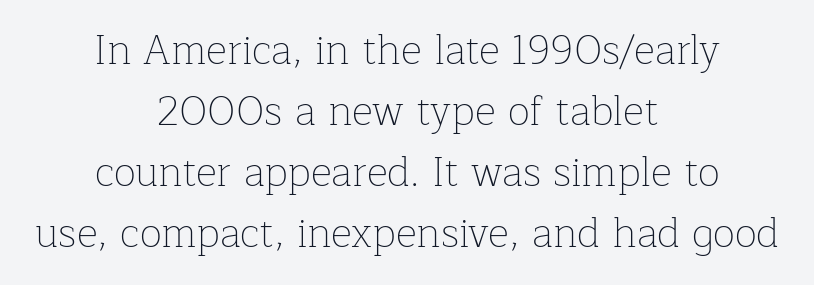
Posture: upright roman. On a weight scale, this lands at 450 or below. The compositor balanced each line on the midline. The letterforms sit shoulder to shoulder at normal distance. The vertical gap from one line to the next is medium.
